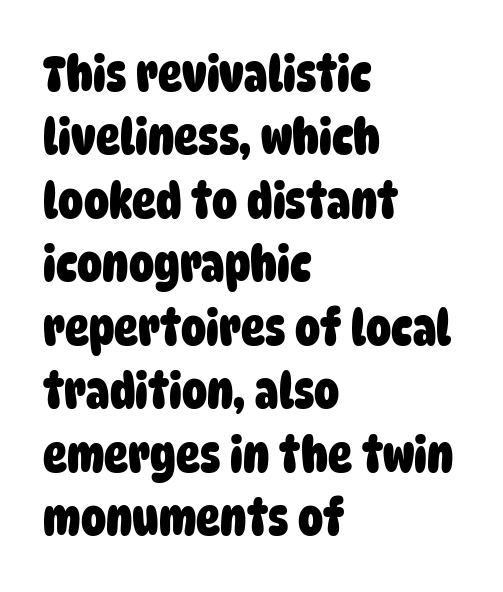
The image shows 50 px heavy, condensed sans-serif type; set left-aligned, normal line spacing (1.27x), normal letter spacing, not underlined; low stroke contrast and a large x-height.
